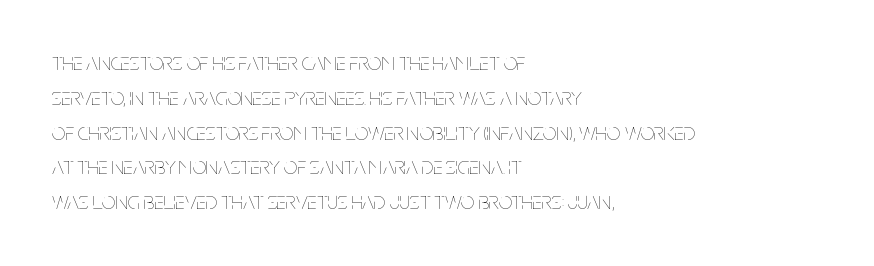
{"italic": "no", "bold": "no", "underline": "no", "align": "left", "line_spacing": "normal", "line_spacing_ratio": 1.45, "letter_spacing": "normal", "letter_spacing_em": 0.0, "glyph_px": 24}
